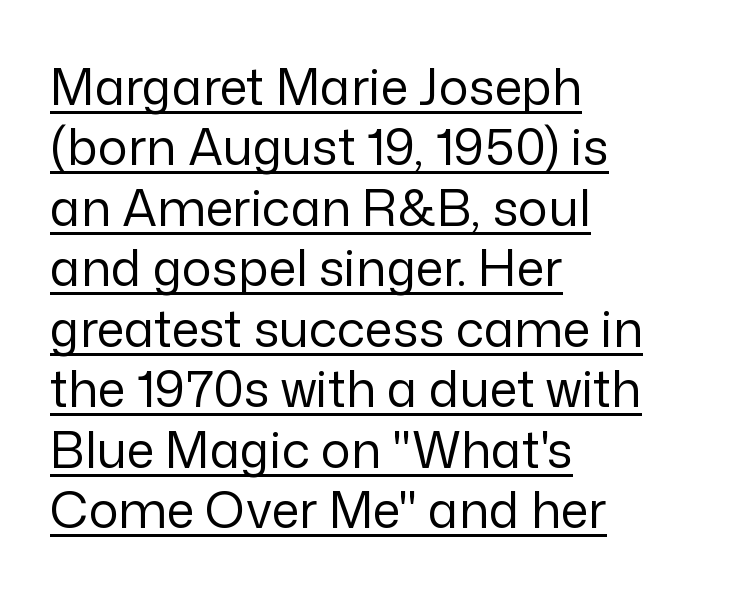
The face used here appears with an underline applied. The face used here is rendered with its standard letterfit. If you drew a line through each stem, it would be perfectly vertical. These lines are rendered in a variable-pitch font. Unlike a traditional serif, this face leaves its strokes unadorned. Casual observation: everything's shoved over to the left.
